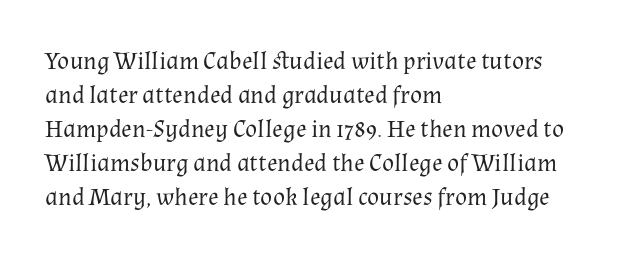
Q: Is the text bold? A: No.
Q: Is the text italic (slanted)? A: No, it is upright.
Q: Is the text underlined? A: No.
Q: How is the paragraph aligned? A: Left-aligned.
Q: Is the spacing between letters normal or unusually wide? A: Normal.
Q: Is the spacing between lines tight, normal or loose? A: Normal.
